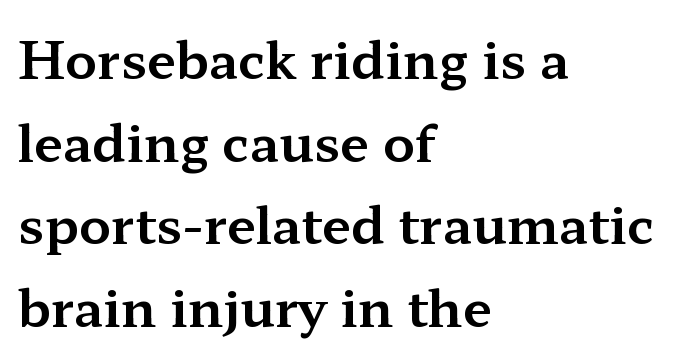
{"serif": "yes", "italic": "no", "width": "wide", "stroke_contrast": "medium", "x_height": "medium", "monospaced": "no", "underline": "no", "align": "left", "line_spacing": "normal", "line_spacing_ratio": 1.59, "letter_spacing": "normal", "letter_spacing_em": 0.0, "glyph_px": 52}
